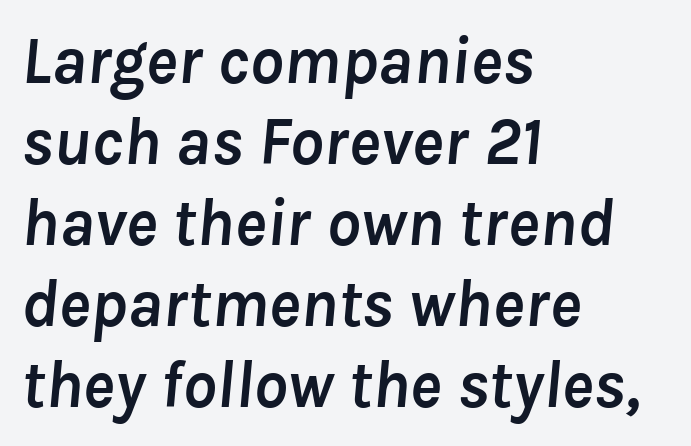
The image shows 67 px semibold type, italic (leaning right); set left-aligned, line spacing 1.21x, normal letter spacing, not underlined; low stroke contrast and a medium x-height.
